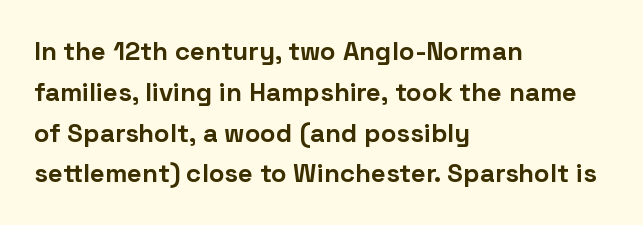
{"italic": "no", "bold": "yes", "underline": "no", "align": "left", "line_spacing": "normal", "line_spacing_ratio": 1.57, "letter_spacing": "normal", "letter_spacing_em": 0.0, "glyph_px": 26}
